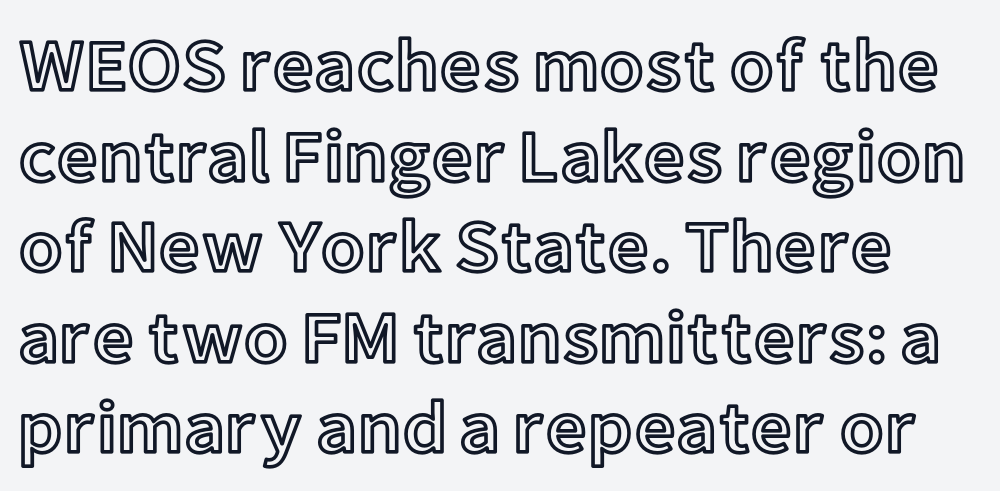
The image shows 73 px text type, upright; set line spacing 1.24x, normal letter spacing, not underlined; a medium x-height.
